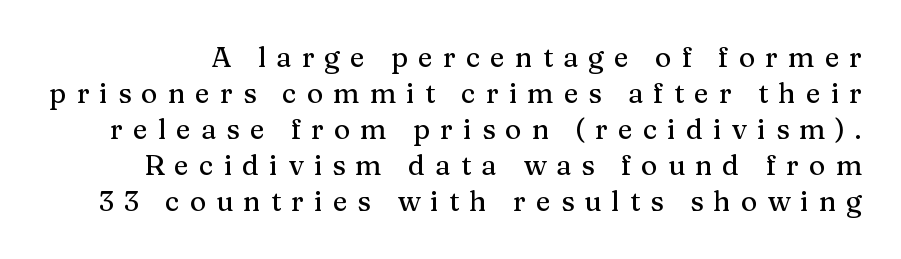
{"serif": "yes", "italic": "no", "width": "normal", "stroke_contrast": "medium", "x_height": "medium", "monospaced": "no", "underline": "no", "line_spacing": "normal", "line_spacing_ratio": 1.29, "letter_spacing": "wide", "letter_spacing_em": 0.36, "glyph_px": 28}
